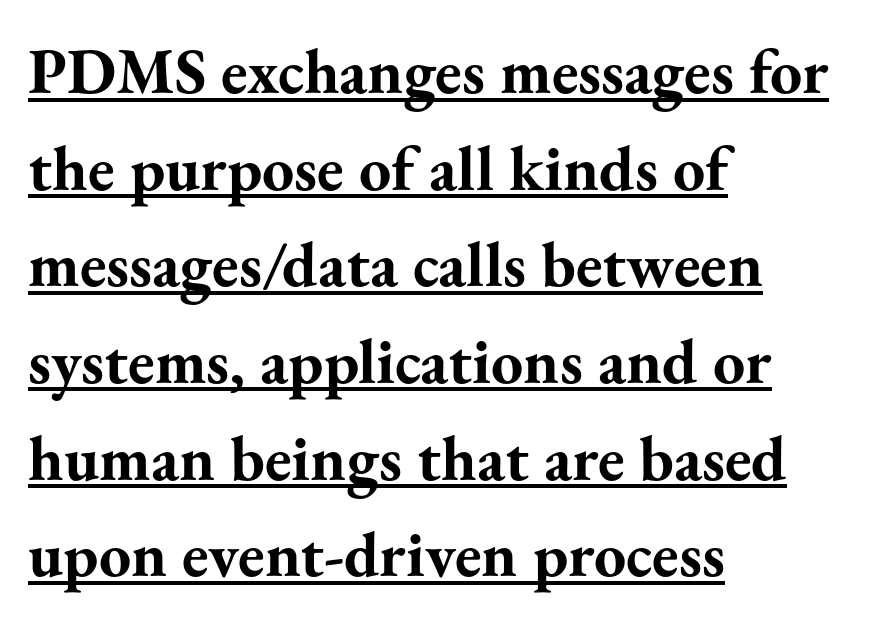
The image shows 64 px bold serif type, upright; set left-aligned, normal line spacing (1.51x), normal letter spacing, underlined; medium stroke contrast and a small x-height.
